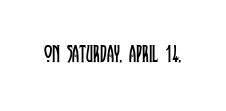
Q: Is the text bold? A: No.
Q: Is the text italic (slanted)? A: No, it is upright.
Q: Is the text underlined? A: No.
Q: Is the spacing between letters normal or unusually wide? A: Normal.
